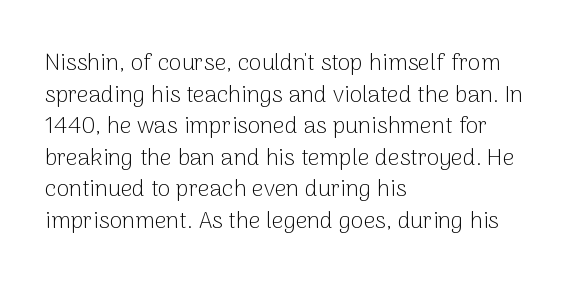
The image shows 23 px text type, upright; set left-aligned, normal line spacing (1.37x), normal letter spacing, not underlined.
